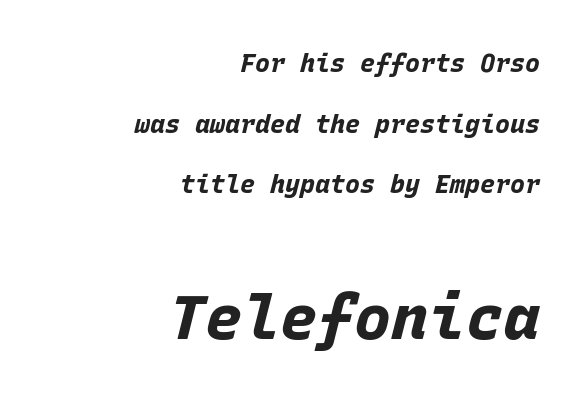
{"italic": "yes", "lean": "right", "slant_degrees": 15, "bold": "yes", "weight": "bold", "width": "normal", "stroke_contrast": "low", "x_height": "large", "monospaced": "yes", "underline": "no", "align": "right", "line_spacing": "loose", "line_spacing_ratio": 2.43, "letter_spacing": "normal", "letter_spacing_em": 0.0, "larger_block": "second", "size_ratio": 2.48, "glyph_px": 62}
